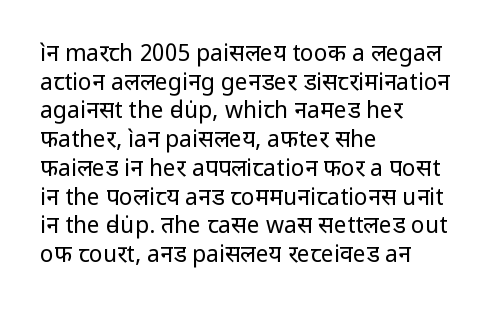
{"italic": "no", "bold": "no", "underline": "no", "align": "left", "line_spacing": "normal", "line_spacing_ratio": 1.25, "letter_spacing": "normal", "letter_spacing_em": 0.0, "glyph_px": 23}
